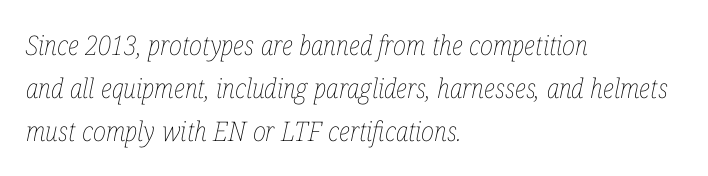
{"italic": "yes", "lean": "right", "slant_degrees": 12, "bold": "no", "underline": "no", "align": "left", "line_spacing": "normal", "line_spacing_ratio": 1.6, "letter_spacing": "normal", "letter_spacing_em": 0.0, "glyph_px": 27}
